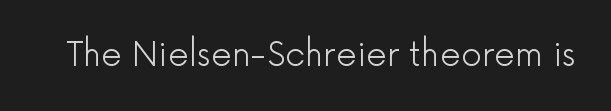
{"serif": "no", "italic": "no", "bold": "no", "weight": "light", "width": "normal", "x_height": "medium", "monospaced": "no", "underline": "no", "letter_spacing": "normal", "letter_spacing_em": 0.0, "glyph_px": 33}
